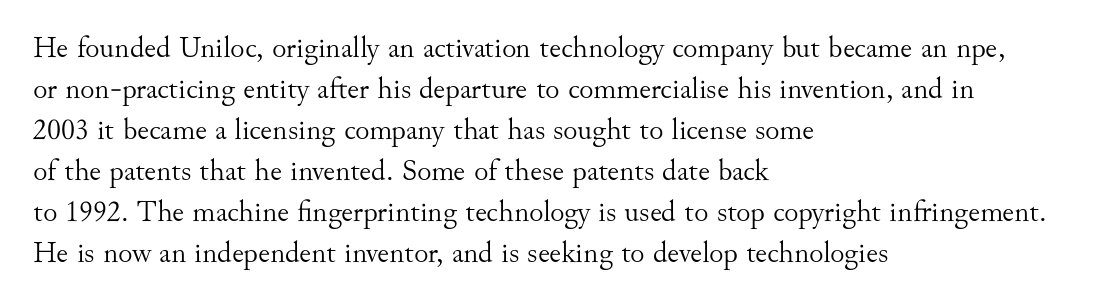
{"serif": "yes", "italic": "no", "bold": "no", "weight": "light", "width": "normal", "stroke_contrast": "medium", "x_height": "small", "monospaced": "no", "underline": "no", "align": "left", "line_spacing": "normal", "line_spacing_ratio": 1.37, "letter_spacing": "normal", "letter_spacing_em": 0.0, "glyph_px": 30}
